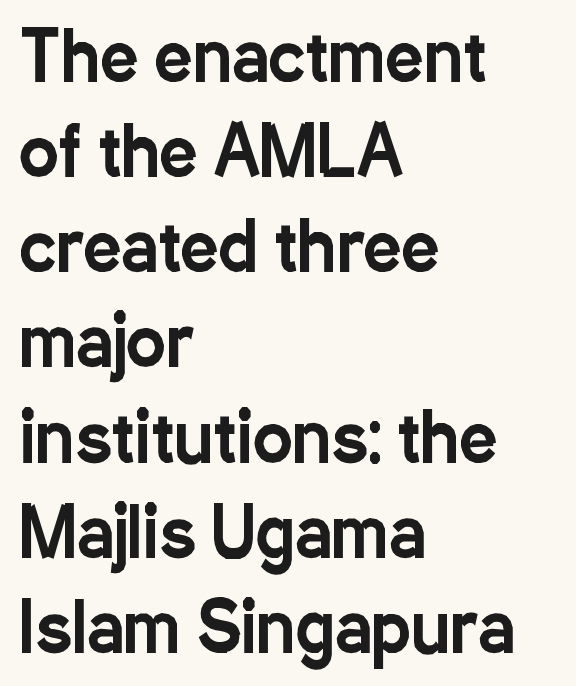
{"serif": "no", "italic": "no", "width": "condensed", "stroke_contrast": "low", "x_height": "medium", "monospaced": "no", "underline": "no", "align": "left", "line_spacing": "normal", "line_spacing_ratio": 1.42, "letter_spacing": "normal", "letter_spacing_em": 0.0, "glyph_px": 67}
